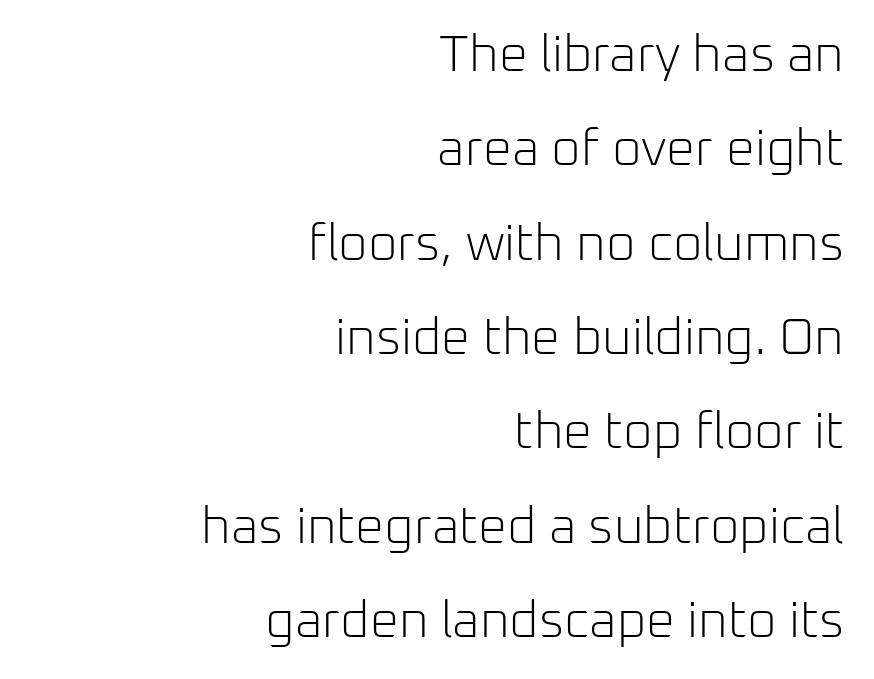
Q: Is the text bold? A: No.
Q: Is the text italic (slanted)? A: No, it is upright.
Q: Is the typeface a serif or a sans-serif typeface? A: Sans-serif.
Q: Is the text underlined? A: No.
Q: How is the paragraph aligned? A: Right-aligned.
Q: Is the spacing between letters normal or unusually wide? A: Normal.
Q: Width (condensed, normal, or wide)? A: Normal.
Q: Stroke contrast? A: Low.
Q: x-height? A: Medium.
Q: Monospaced? A: No.
